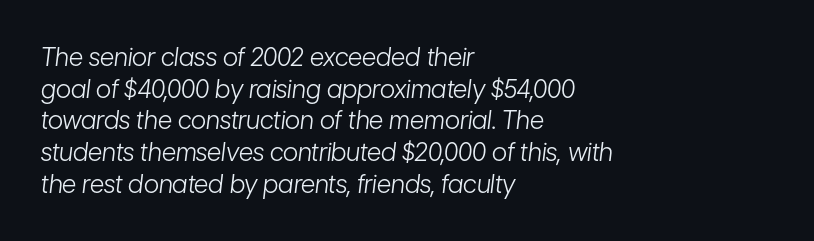
The image shows 25 px text type, italic (leaning right); set left-aligned, normal line spacing (1.27x), normal letter spacing, not underlined.
